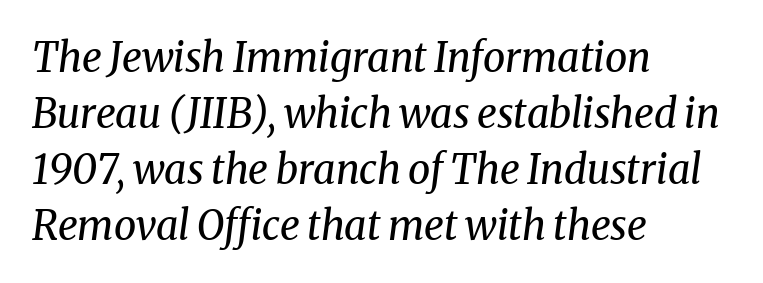
The image shows 40 px regular-weight serif type, italic (leaning right); set left-aligned, normal line spacing (1.4x), normal letter spacing, not underlined; medium stroke contrast and a medium x-height.
